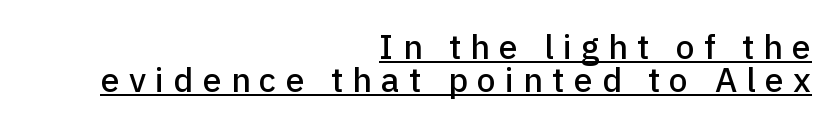
These lines have a slow, spaced-out rhythm from letter to letter. Teacher's note: observe the even right margin — that is flush-right alignment. These lines are rendered in a variable-pitch font. No feet cap the strokes, marking this as sans-serif type.
